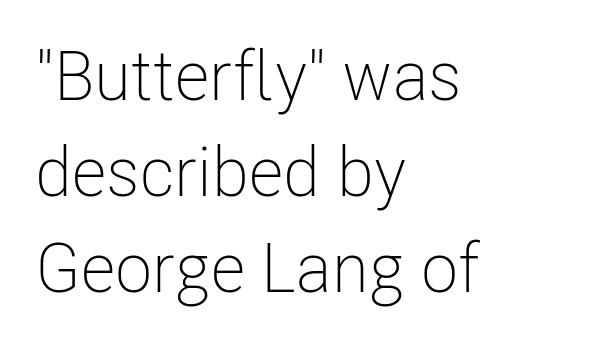
{"serif": "no", "italic": "no", "bold": "no", "weight": "light", "width": "condensed", "stroke_contrast": "low", "x_height": "medium", "monospaced": "no", "underline": "no", "align": "left", "line_spacing": "normal", "line_spacing_ratio": 1.39, "letter_spacing": "normal", "letter_spacing_em": 0.0, "glyph_px": 69}
